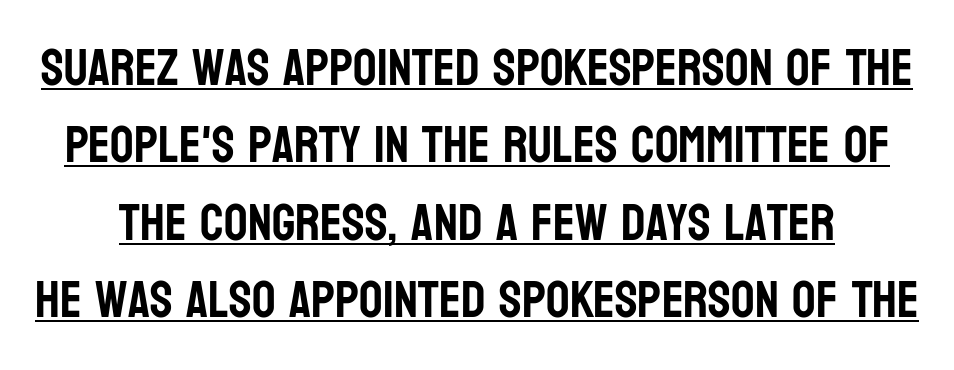
{"serif": "no", "italic": "no", "width": "condensed", "stroke_contrast": "low", "x_height": "large", "monospaced": "no", "underline": "yes", "line_spacing": "normal", "line_spacing_ratio": 1.49, "letter_spacing": "normal", "letter_spacing_em": 0.0, "glyph_px": 52}
